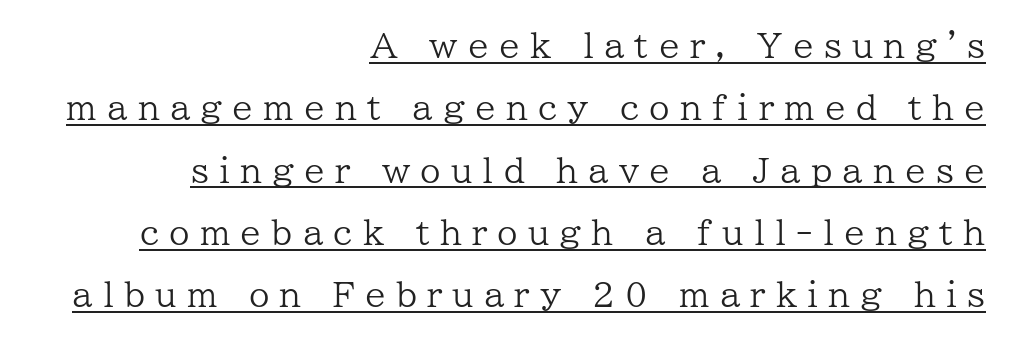
{"serif": "yes", "italic": "no", "bold": "no", "weight": "regular", "width": "normal", "stroke_contrast": "low", "x_height": "medium", "monospaced": "no", "underline": "yes", "align": "right", "line_spacing_ratio": 1.89, "letter_spacing": "wide", "letter_spacing_em": 0.31, "glyph_px": 33}
